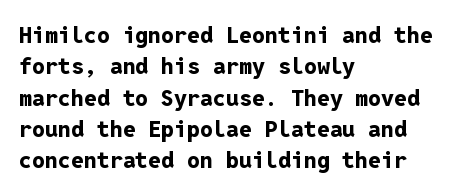
{"italic": "no", "bold": "yes", "underline": "no", "align": "left", "line_spacing": "normal", "line_spacing_ratio": 1.36, "letter_spacing": "normal", "letter_spacing_em": 0.0, "glyph_px": 23}
